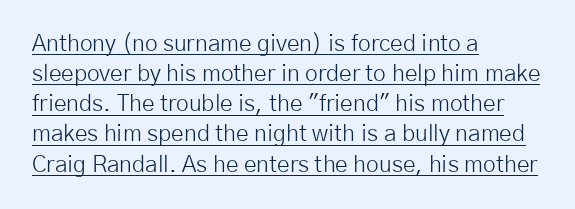
Stems and bowls with no extra thickness — not bold. Look at the tracking — it's just the regular setting, nothing added. What decoration does the sample have? An underline. No italicization has been applied; the sample stays upright. Reading down the column, the eye jumps a familiar distance to each next line. These lines stack with their left ends in a neat column.
